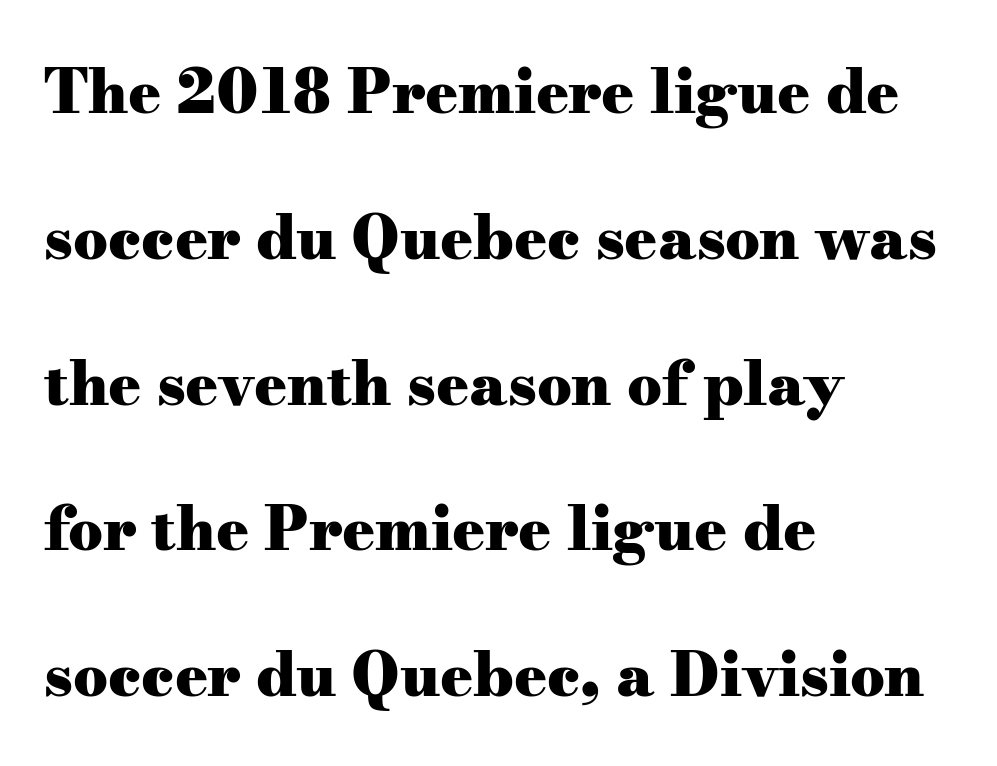
Plain, unruled lines of type. Tracking value appears to be zero — textbook default spacing. Its strokes are broad and dark, the hallmark of bold type. Here the designer chose a conventional face with non-uniform glyph widths. This sample uses an upright cut, with every glyph sitting square on the baseline. The rendering uses a large line-height, opening up the rows.
